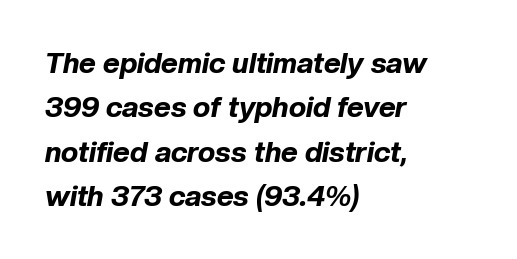
The image shows 29 px bold type, italic (leaning right); set left-aligned, normal line spacing (1.53x), normal letter spacing, not underlined; low stroke contrast and a medium x-height.
